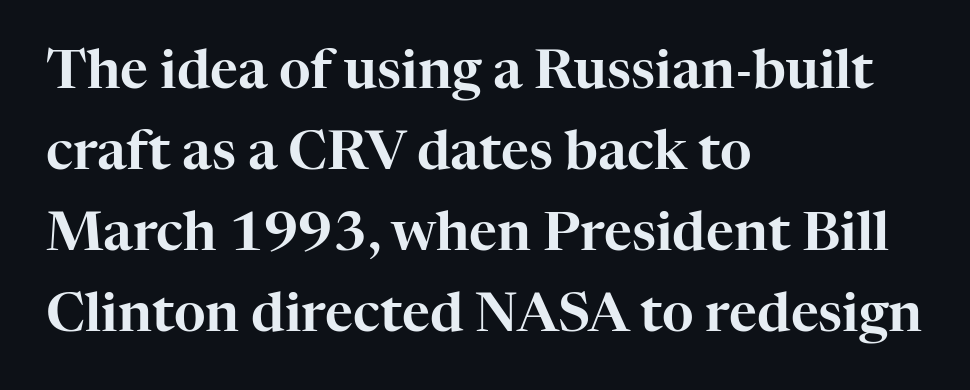
{"serif": "yes", "italic": "no", "width": "normal", "stroke_contrast": "high", "x_height": "medium", "monospaced": "no", "underline": "no", "align": "left", "line_spacing": "normal", "line_spacing_ratio": 1.5, "letter_spacing": "normal", "letter_spacing_em": 0.0, "glyph_px": 54}
